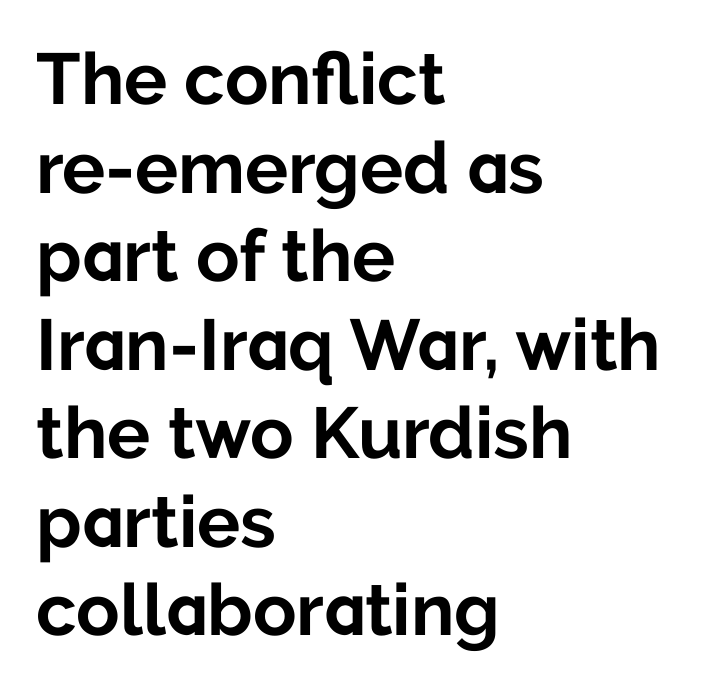
{"serif": "no", "italic": "no", "bold": "yes", "weight": "bold", "width": "normal", "stroke_contrast": "low", "x_height": "medium", "monospaced": "no", "underline": "no", "align": "left", "line_spacing_ratio": 1.23, "letter_spacing": "normal", "letter_spacing_em": 0.0, "glyph_px": 72}
